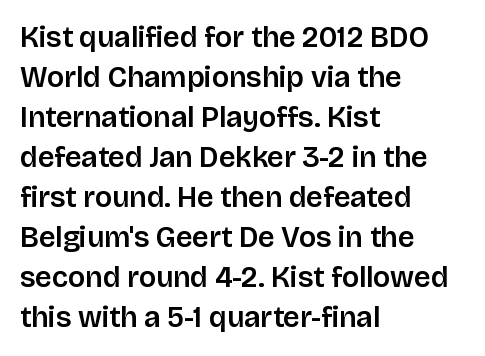
What's the leading like? Ordinary, nothing unusual. Every character sits straight up, as roman type does. The rendering anchors every line to the left-hand side. Underlining? Definitely not there.
